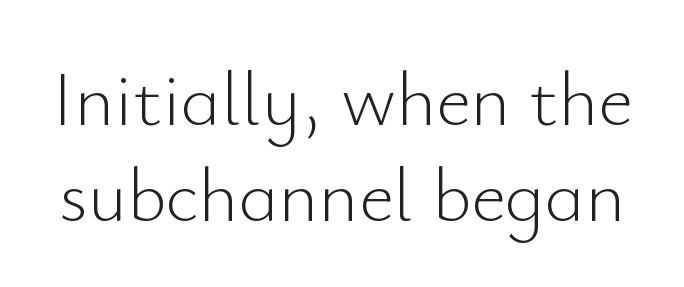
{"serif": "no", "italic": "no", "bold": "no", "weight": "light", "width": "normal", "stroke_contrast": "low", "x_height": "small", "monospaced": "no", "underline": "no", "line_spacing": "normal", "line_spacing_ratio": 1.26, "letter_spacing": "normal", "letter_spacing_em": 0.0, "glyph_px": 76}
